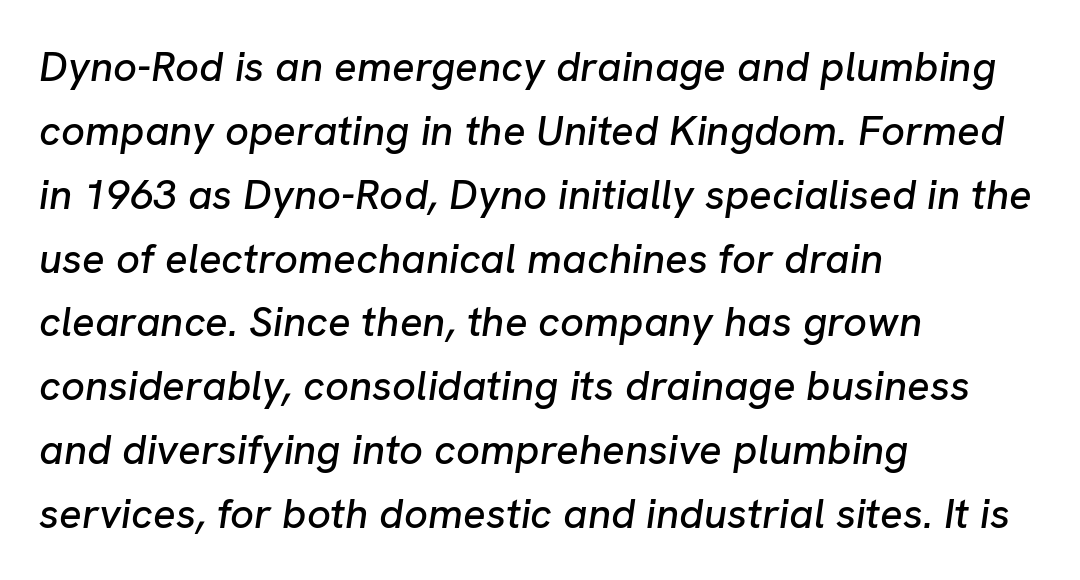
Q: Is the text italic (slanted)? A: Yes, it leans right by about 8 degrees.
Q: Is the text underlined? A: No.
Q: How is the paragraph aligned? A: Left-aligned.
Q: Is the spacing between letters normal or unusually wide? A: Normal.
Q: Is the spacing between lines tight, normal or loose? A: Normal.
Q: Width (condensed, normal, or wide)? A: Normal.
Q: Stroke contrast? A: Low.
Q: x-height? A: Medium.
Q: Monospaced? A: No.
